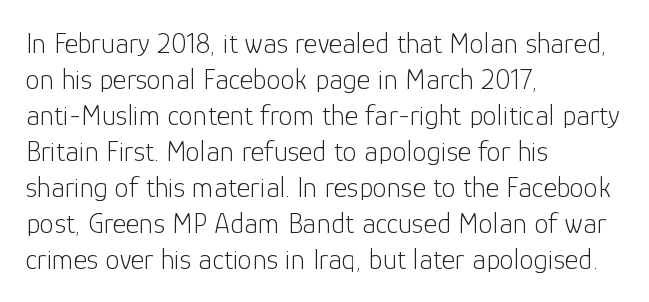
Serif or sans? Sans — the stroke terminals are bare. Horizontal alignment here is leftward, the default for most running prose. Default kerning and tracking; the words read as compact shapes. Style check: upright. Weight: in the light-to-regular range. Quick note: underline off.
